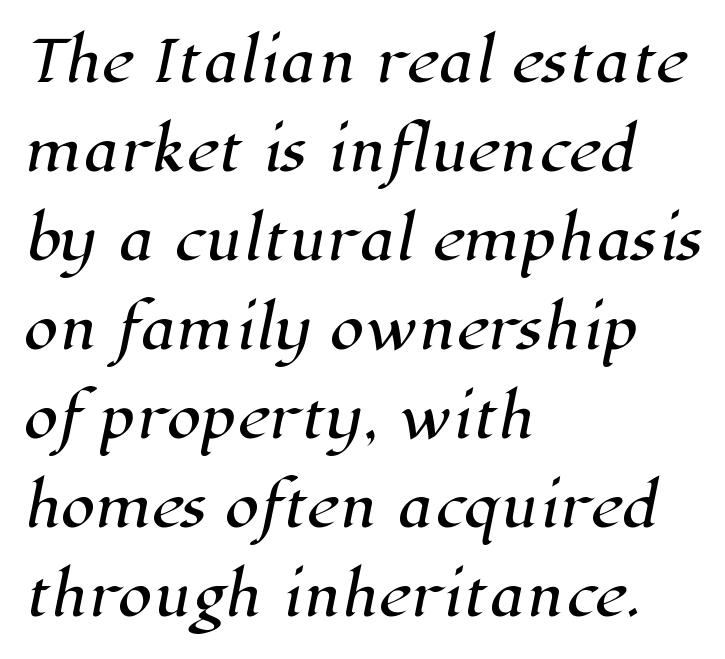
Q: Is the typeface a serif or a sans-serif typeface? A: Serif.
Q: Is the text underlined? A: No.
Q: How is the paragraph aligned? A: Left-aligned.
Q: Is the spacing between letters normal or unusually wide? A: Normal.
Q: Is the spacing between lines tight, normal or loose? A: Normal.
Q: Width (condensed, normal, or wide)? A: Normal.
Q: Stroke contrast? A: High.
Q: x-height? A: Medium.
Q: Monospaced? A: No.
